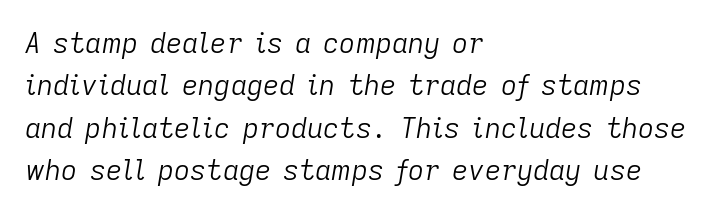
{"italic": "yes", "lean": "right", "slant_degrees": 9, "bold": "no", "weight": "light", "width": "normal", "stroke_contrast": "low", "x_height": "medium", "monospaced": "no", "underline": "no", "align": "left", "line_spacing": "normal", "line_spacing_ratio": 1.51, "letter_spacing": "normal", "letter_spacing_em": 0.0, "glyph_px": 28}
